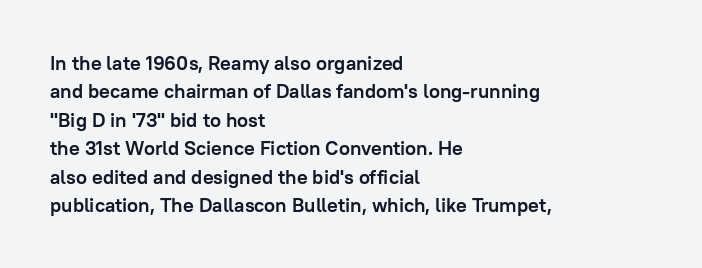
Has an underline been added? It has not. Here the glyphs are tracked normally, forming tight word shapes. Compared with typical paragraphs, the rows here are spaced about the same. The characters look thick and weighty, a clear bold.
